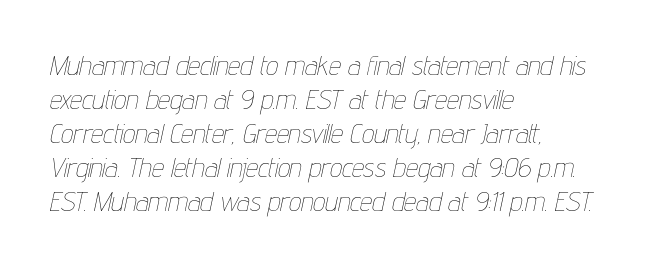
{"italic": "yes", "lean": "right", "slant_degrees": 12, "bold": "no", "underline": "no", "align": "left", "line_spacing": "normal", "line_spacing_ratio": 1.26, "letter_spacing": "normal", "letter_spacing_em": 0.0, "glyph_px": 27}
